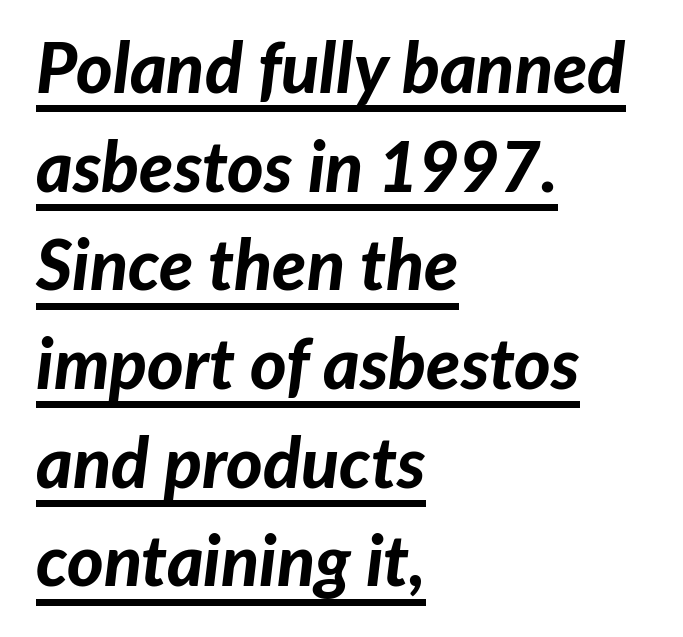
These lines are rendered in a variable-pitch font. These lines sit exactly where default settings would place them. This sample uses plain, unmodified letter spacing. Italic: yes, the glyphs are oblique.
